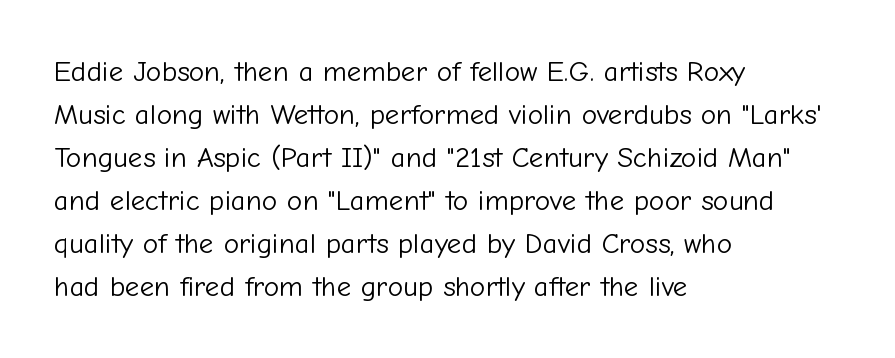
The image shows 29 px light sans-serif type, upright; set left-aligned, normal line spacing (1.48x), normal letter spacing, not underlined; low stroke contrast and a medium x-height.
